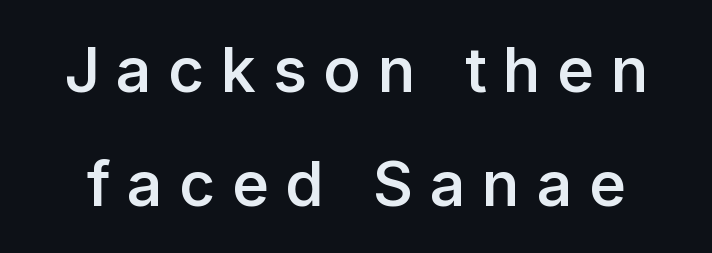
The image shows 62 px semibold sans-serif type, upright; set line spacing 1.84x, unusually wide letter spacing (+0.27 em), not underlined; low stroke contrast and a medium x-height.
